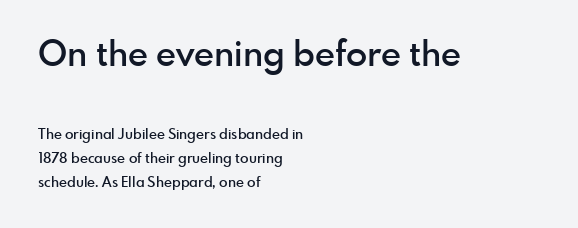
{"serif": "no", "italic": "no", "bold": "semi", "weight": "semibold", "width": "normal", "x_height": "small", "monospaced": "no", "underline": "no", "align": "left", "line_spacing_ratio": 1.73, "letter_spacing": "normal", "letter_spacing_em": 0.0, "larger_block": "first", "size_ratio": 2.5, "glyph_px": 35}
